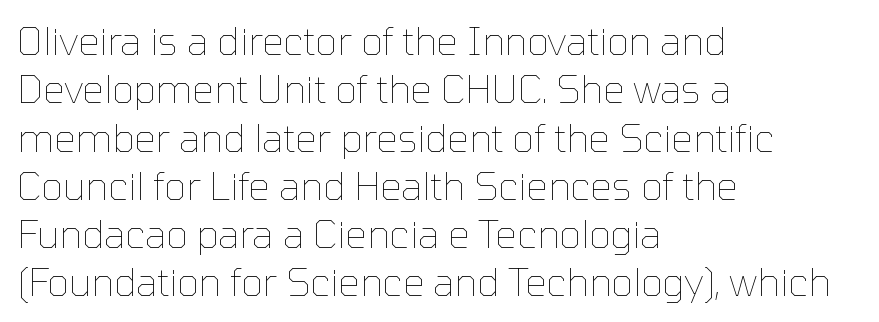
Q: Is the text bold? A: No.
Q: Is the text italic (slanted)? A: No, it is upright.
Q: Is the text underlined? A: No.
Q: How is the paragraph aligned? A: Left-aligned.
Q: Is the spacing between letters normal or unusually wide? A: Normal.
Q: Is the spacing between lines tight, normal or loose? A: Normal.
Q: Width (condensed, normal, or wide)? A: Normal.
Q: Stroke contrast? A: Low.
Q: x-height? A: Medium.
Q: Monospaced? A: No.
